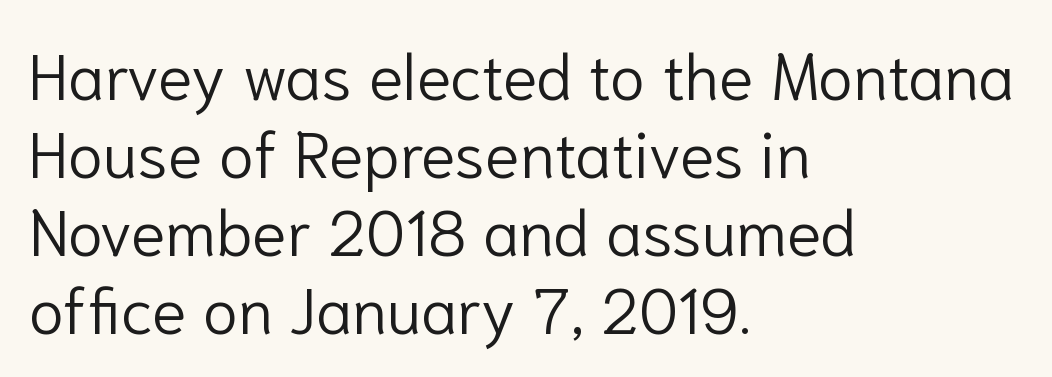
The image shows 64 px light sans-serif type, upright; set left-aligned, line spacing 1.22x, normal letter spacing, not underlined; low stroke contrast and a medium x-height.
